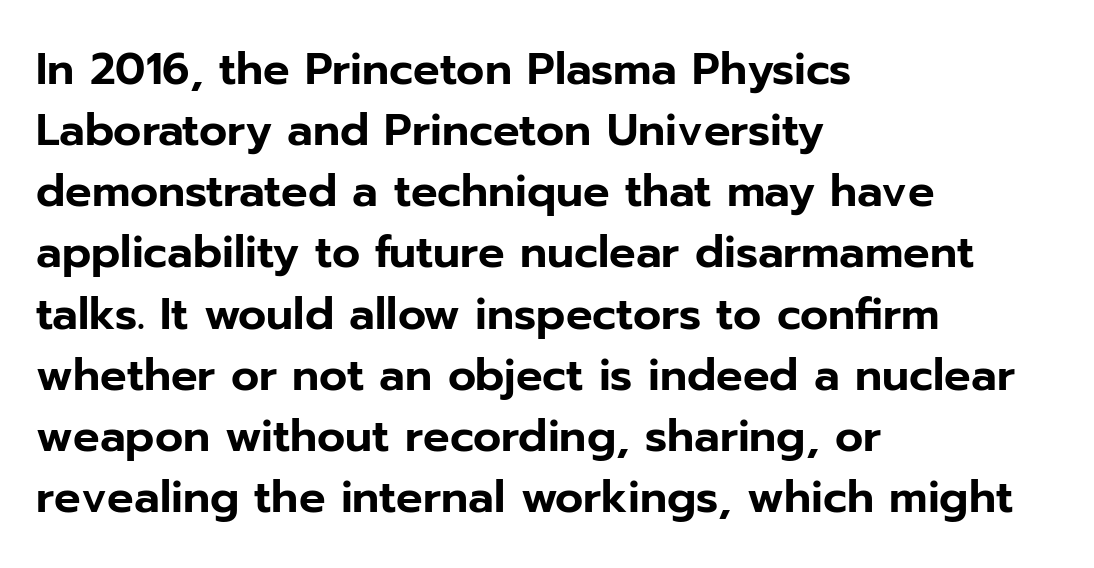
{"serif": "no", "italic": "no", "width": "normal", "stroke_contrast": "low", "x_height": "medium", "monospaced": "no", "underline": "no", "align": "left", "line_spacing": "normal", "line_spacing_ratio": 1.39, "letter_spacing": "normal", "letter_spacing_em": 0.0, "glyph_px": 44}
